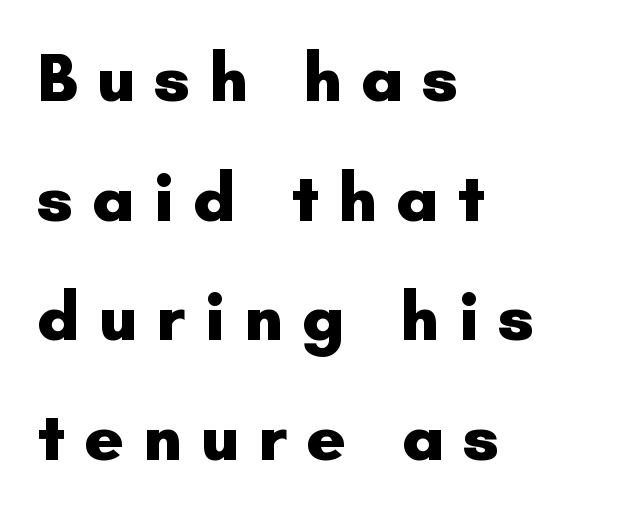
Q: Is the text bold? A: Yes.
Q: Is the text italic (slanted)? A: No, it is upright.
Q: Is the typeface a serif or a sans-serif typeface? A: Sans-serif.
Q: Is the text underlined? A: No.
Q: How is the paragraph aligned? A: Left-aligned.
Q: Is the spacing between letters normal or unusually wide? A: Unusually wide.
Q: Width (condensed, normal, or wide)? A: Normal.
Q: Stroke contrast? A: Low.
Q: x-height? A: Small.
Q: Monospaced? A: No.
